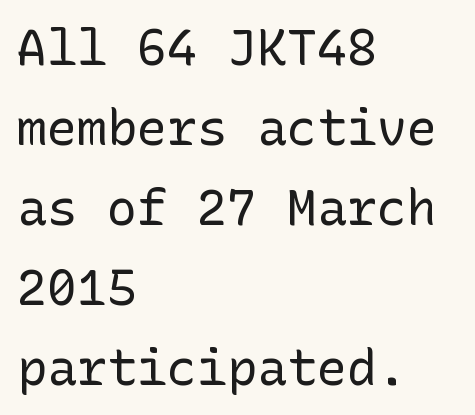
The image shows 50 px regular-weight sans-serif type, upright; set left-aligned, normal line spacing (1.6x), normal letter spacing, not underlined; low stroke contrast and a medium x-height.
